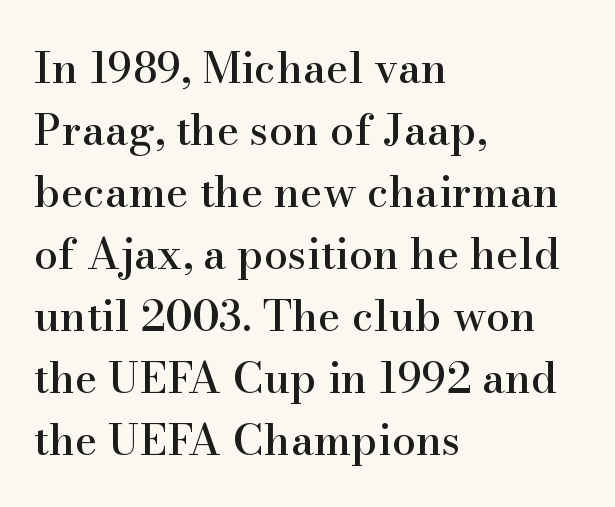
The letterforms sit shoulder to shoulder at normal distance. Rows of type keep a routine distance in the vertical direction. Rendered with straight, roman letterforms. The letters advance in unequal steps, a hallmark of proportional type.
